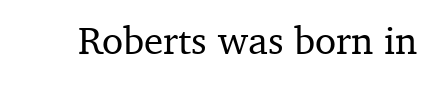
A typesetter would call this proportional, since set widths differ per character. Ordinary non-slanted type is in use. Lines of text with bare space underneath. Regarding serifs, this sample has them.
